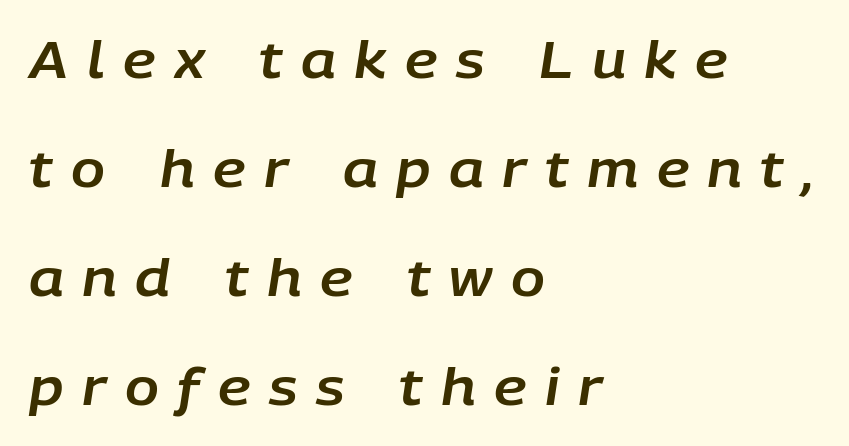
{"italic": "yes", "lean": "right", "slant_degrees": 9, "width": "normal", "stroke_contrast": "low", "x_height": "large", "monospaced": "no", "underline": "no", "align": "left", "line_spacing": "loose", "line_spacing_ratio": 2.18, "letter_spacing": "wide", "letter_spacing_em": 0.37, "glyph_px": 50}
